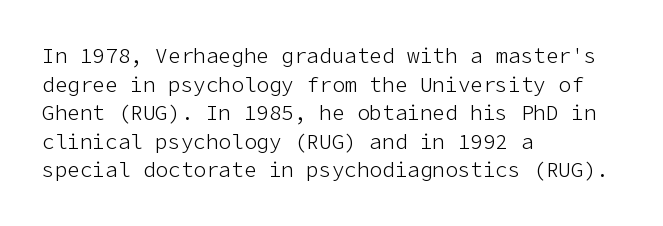
The image shows 21 px text type, upright; set left-aligned, normal line spacing (1.36x), normal letter spacing, not underlined.
